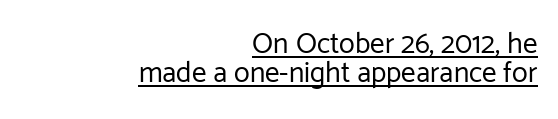
The image shows 29 px regular-weight sans-serif type, upright; set right-aligned, tight line spacing (0.99x), normal letter spacing, underlined; low stroke contrast and a medium x-height.
